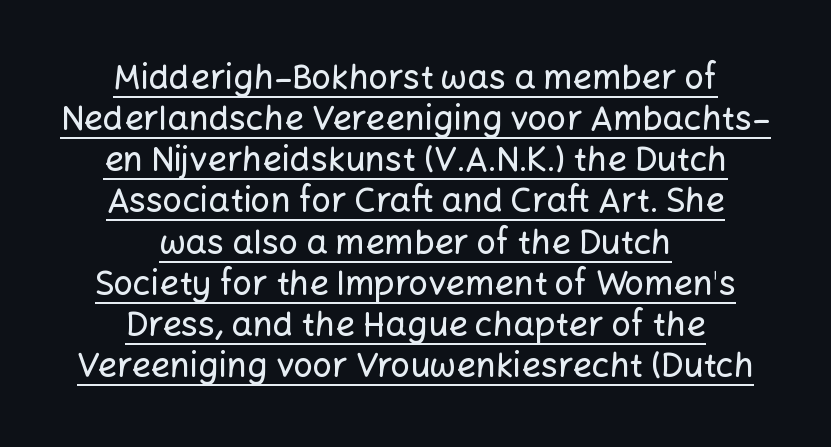
Q: Is the text italic (slanted)? A: No, it is upright.
Q: Is the typeface a serif or a sans-serif typeface? A: Sans-serif.
Q: Is the text underlined? A: Yes.
Q: How is the paragraph aligned? A: Centered.
Q: Is the spacing between letters normal or unusually wide? A: Normal.
Q: Width (condensed, normal, or wide)? A: Normal.
Q: Stroke contrast? A: Low.
Q: x-height? A: Medium.
Q: Monospaced? A: No.
